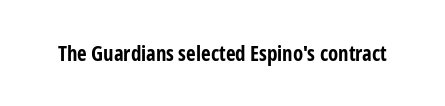
The letterforms sit shoulder to shoulder at normal distance. These lines were composed using upright roman letters. Check the space under the baseline: it is left empty. The sample has been set heavy, in full bold.
